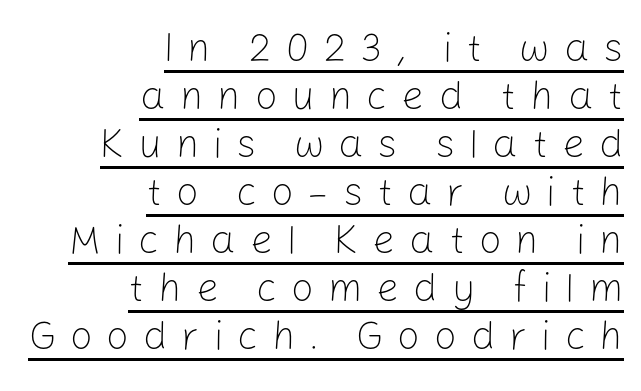
Q: Is the text bold? A: No.
Q: Is the text italic (slanted)? A: No, it is upright.
Q: Is the typeface a serif or a sans-serif typeface? A: Sans-serif.
Q: Is the text underlined? A: Yes.
Q: How is the paragraph aligned? A: Right-aligned.
Q: Is the spacing between letters normal or unusually wide? A: Unusually wide.
Q: Width (condensed, normal, or wide)? A: Normal.
Q: Stroke contrast? A: Low.
Q: x-height? A: Medium.
Q: Monospaced? A: No.
